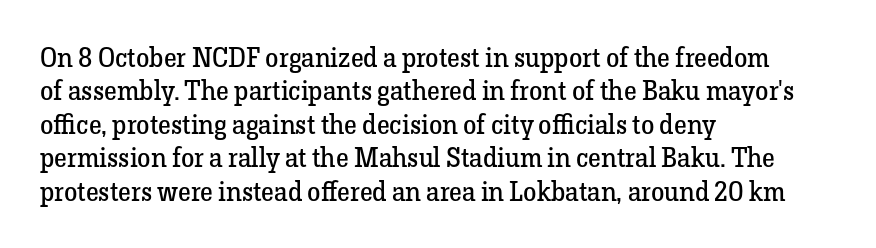
{"italic": "no", "bold": "no", "underline": "no", "align": "left", "line_spacing_ratio": 1.24, "letter_spacing": "normal", "letter_spacing_em": 0.0, "glyph_px": 27}
